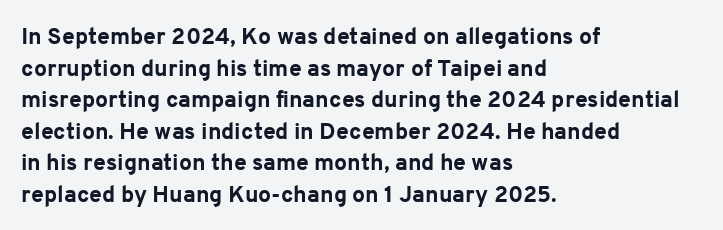
The image shows 23 px bold type, upright; set left-aligned, normal line spacing (1.37x), normal letter spacing, not underlined.
